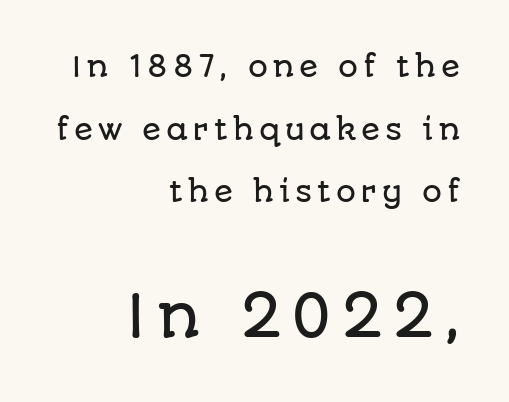
Each row of text sits above clean, open space. The rendering uses a large line-height, opening up the rows. No feet cap the strokes, marking this as sans-serif type. The type sits square on the baseline with zero lean.
